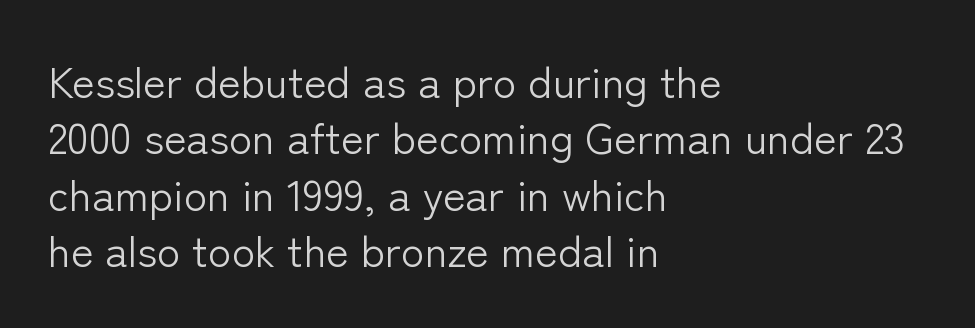
Q: Is the text bold? A: No.
Q: Is the text italic (slanted)? A: No, it is upright.
Q: Is the typeface a serif or a sans-serif typeface? A: Sans-serif.
Q: Is the text underlined? A: No.
Q: How is the paragraph aligned? A: Left-aligned.
Q: Is the spacing between letters normal or unusually wide? A: Normal.
Q: Is the spacing between lines tight, normal or loose? A: Normal.
Q: Width (condensed, normal, or wide)? A: Normal.
Q: Stroke contrast? A: Low.
Q: x-height? A: Medium.
Q: Monospaced? A: No.
